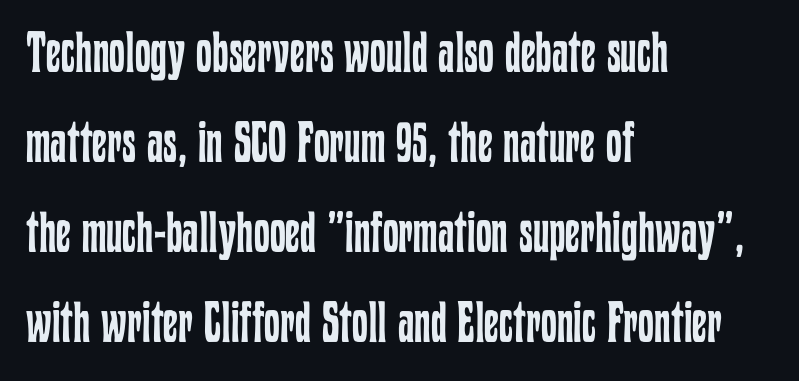
The image shows 57 px regular-weight, condensed type, upright; set left-aligned, normal line spacing (1.58x), normal letter spacing, not underlined; low stroke contrast and a medium x-height.
